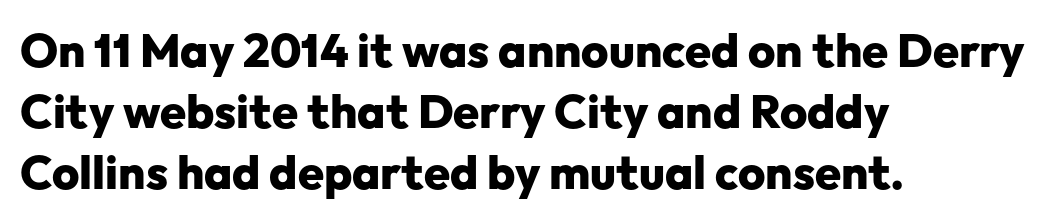
Horizontally, the lines are justified to the leading edge only. Honestly, there is no underline to notice here at all. Ordinary non-slanted type is in use. This sample uses a sans-serif face. The lines sit at an ordinary, default distance from one another.
